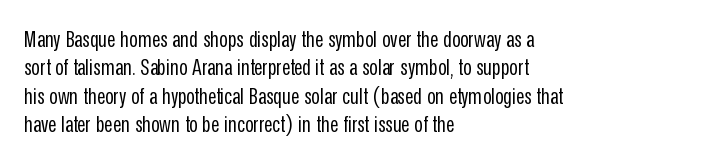
Q: Is the text bold? A: No.
Q: Is the text italic (slanted)? A: No, it is upright.
Q: Is the text underlined? A: No.
Q: How is the paragraph aligned? A: Left-aligned.
Q: Is the spacing between letters normal or unusually wide? A: Normal.
